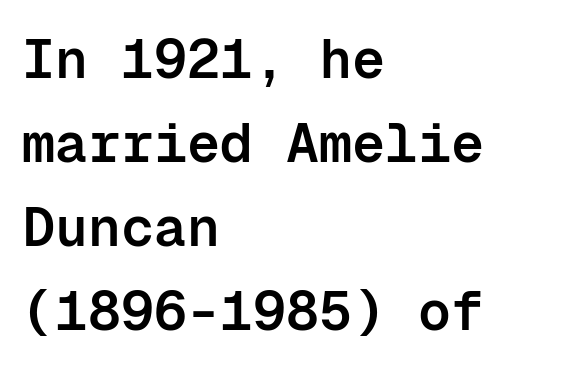
Slightly chunky letters — semibold, I'd say, not full bold. One glance says typical: line gaps are just what's usual. These lines stack with their left ends in a neat column. Every stem runs plumb, perpendicular to the baseline. Spacing between characters is what you'd get straight out of the box.
